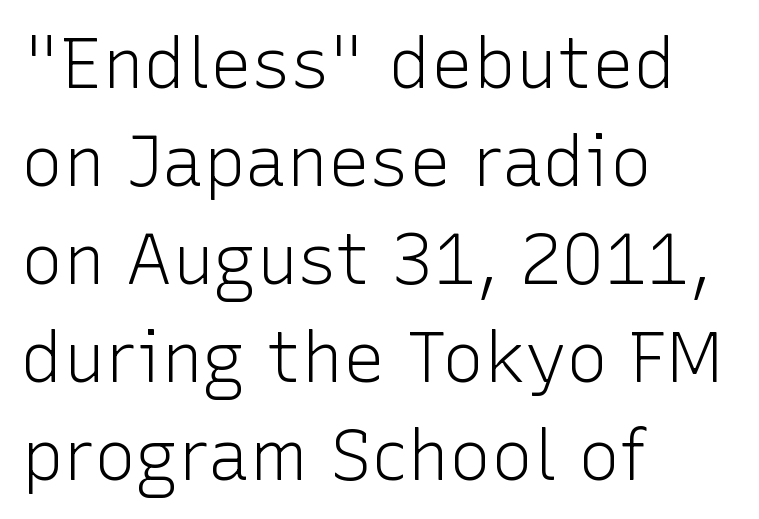
{"serif": "no", "italic": "no", "bold": "no", "weight": "light", "width": "normal", "stroke_contrast": "low", "x_height": "medium", "monospaced": "no", "underline": "no", "align": "left", "line_spacing": "normal", "line_spacing_ratio": 1.4, "letter_spacing": "normal", "letter_spacing_em": 0.0, "glyph_px": 70}
